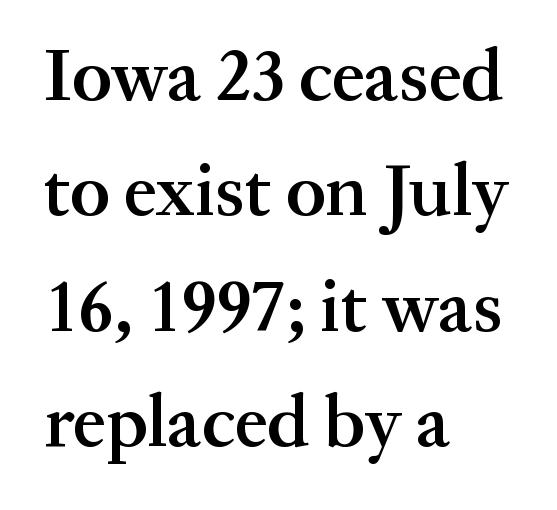
Q: Is the text bold? A: Semi-bold.
Q: Is the text italic (slanted)? A: No, it is upright.
Q: Is the typeface a serif or a sans-serif typeface? A: Serif.
Q: Is the text underlined? A: No.
Q: How is the paragraph aligned? A: Left-aligned.
Q: Is the spacing between letters normal or unusually wide? A: Normal.
Q: Is the spacing between lines tight, normal or loose? A: Normal.
Q: Width (condensed, normal, or wide)? A: Normal.
Q: Stroke contrast? A: Medium.
Q: x-height? A: Medium.
Q: Monospaced? A: No.
